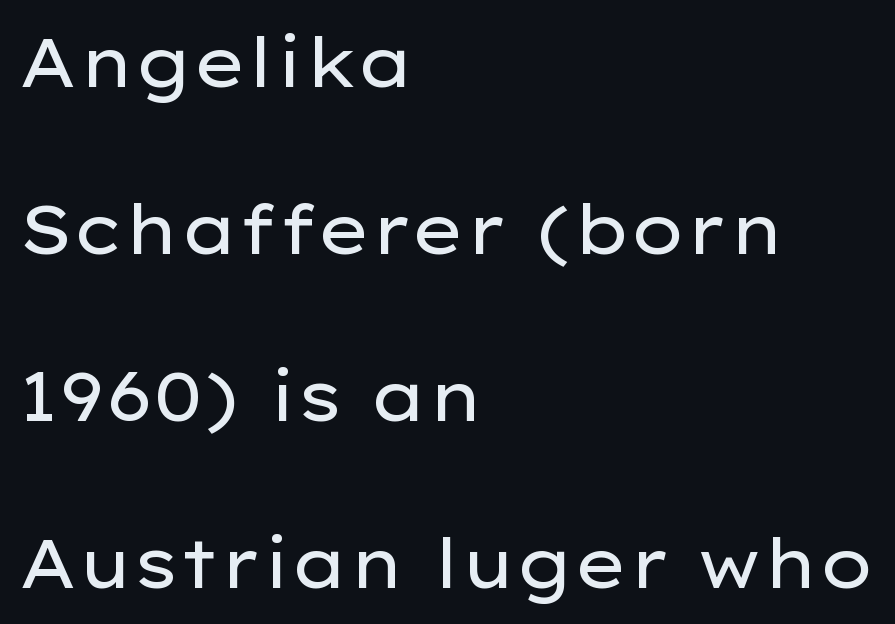
The image shows 69 px regular-weight, wide sans-serif type, upright; set left-aligned, loose line spacing (2.42x), normal letter spacing, not underlined; low stroke contrast and a medium x-height.
